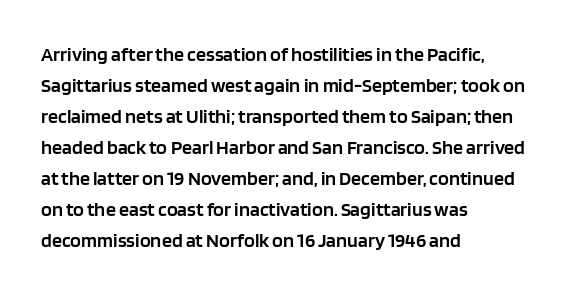
The typography opts for an upright posture over an oblique one. Line beginnings align vertically; line endings do not. Compared with typical body copy, the letter spacing here is the same. Does the leading feel generous? No, just average. Summary of weight: moderately heavy, a semibold.
